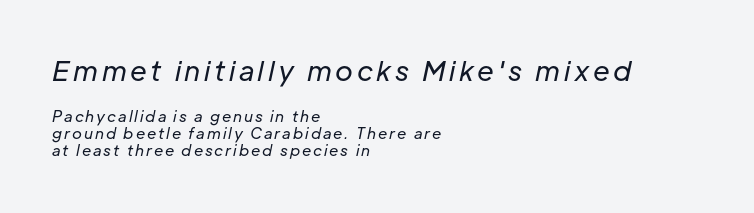
The image shows 27 px text type, italic (leaning right); set left-aligned, tight line spacing (1.15x), not underlined; the first (top) block is 1.8x larger.
